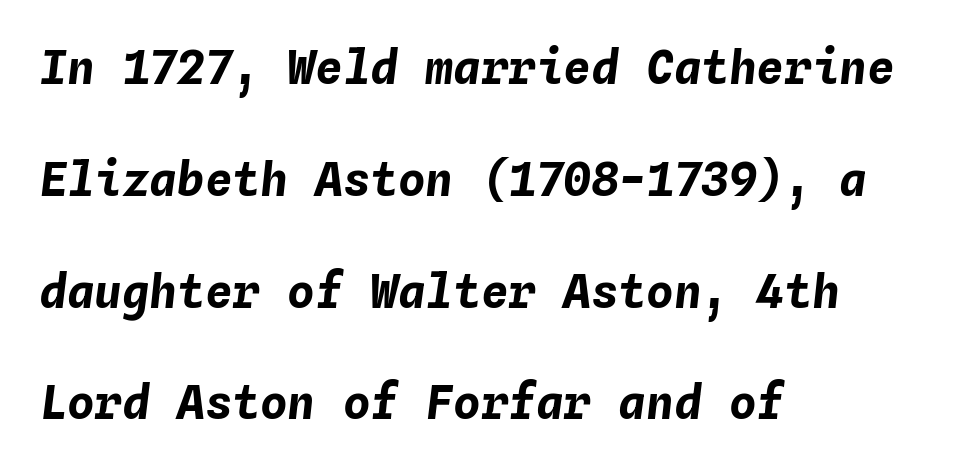
The image shows 46 px bold type, italic (leaning right), monospaced; set left-aligned, loose line spacing (2.43x), normal letter spacing, not underlined; low stroke contrast and a medium x-height.
